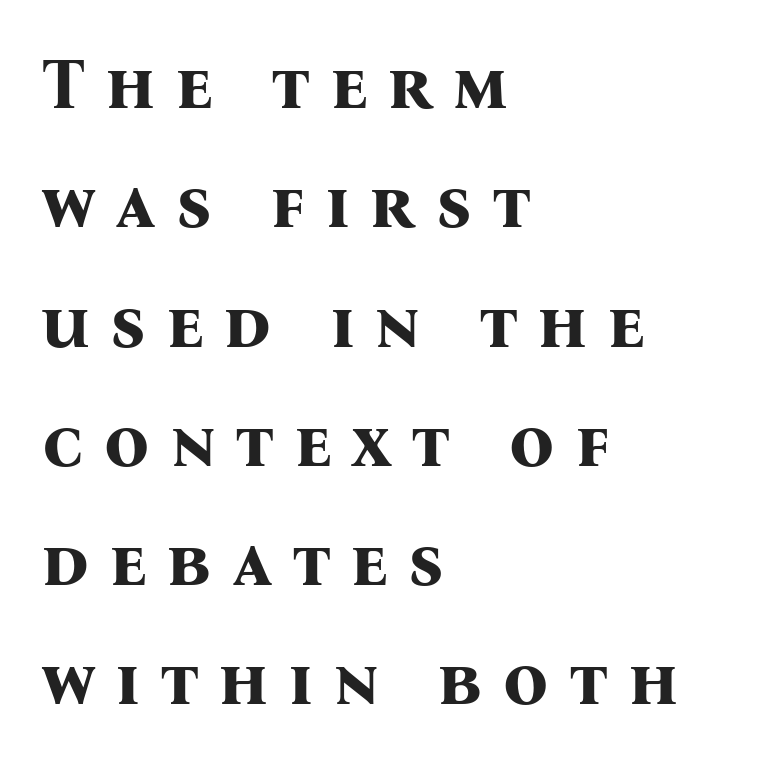
{"serif": "yes", "italic": "no", "bold": "yes", "weight": "bold", "width": "normal", "stroke_contrast": "medium", "x_height": "medium", "monospaced": "no", "underline": "no", "align": "left", "line_spacing": "normal", "line_spacing_ratio": 1.68, "letter_spacing": "wide", "letter_spacing_em": 0.27, "glyph_px": 71}
